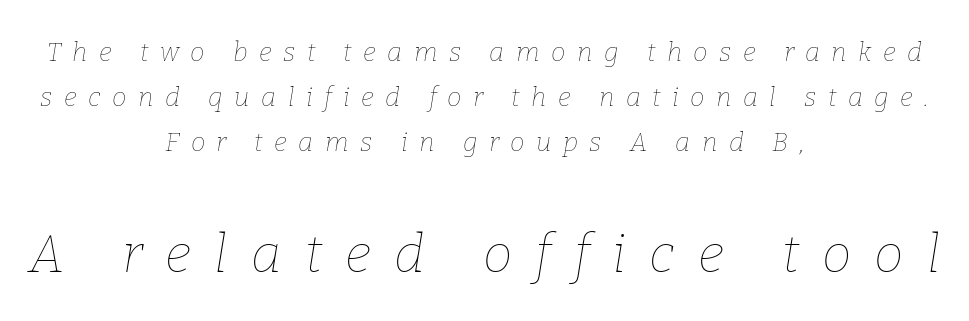
The image shows 53 px thin type, italic (leaning right); set centered, line spacing 1.73x, unusually wide letter spacing (+0.44 em), not underlined; the second (bottom) block is 2.04x larger; low stroke contrast and a medium x-height.
